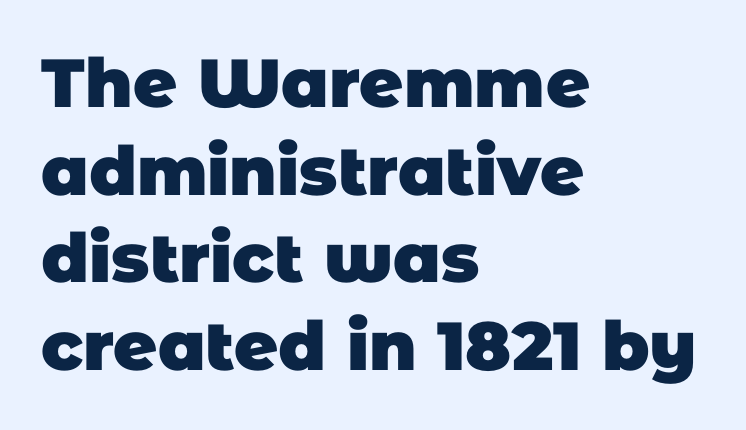
Q: Is the text bold? A: Yes.
Q: Is the typeface a serif or a sans-serif typeface? A: Sans-serif.
Q: Is the text underlined? A: No.
Q: How is the paragraph aligned? A: Left-aligned.
Q: Is the spacing between letters normal or unusually wide? A: Normal.
Q: Is the spacing between lines tight, normal or loose? A: Normal.
Q: Width (condensed, normal, or wide)? A: Normal.
Q: Stroke contrast? A: Low.
Q: x-height? A: Large.
Q: Monospaced? A: No.
